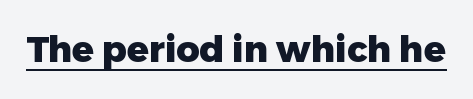
Q: Is the text bold? A: Yes.
Q: Is the text italic (slanted)? A: No, it is upright.
Q: Is the typeface a serif or a sans-serif typeface? A: Sans-serif.
Q: Is the text underlined? A: Yes.
Q: Is the spacing between letters normal or unusually wide? A: Normal.
Q: Width (condensed, normal, or wide)? A: Normal.
Q: Stroke contrast? A: Low.
Q: x-height? A: Medium.
Q: Monospaced? A: No.
